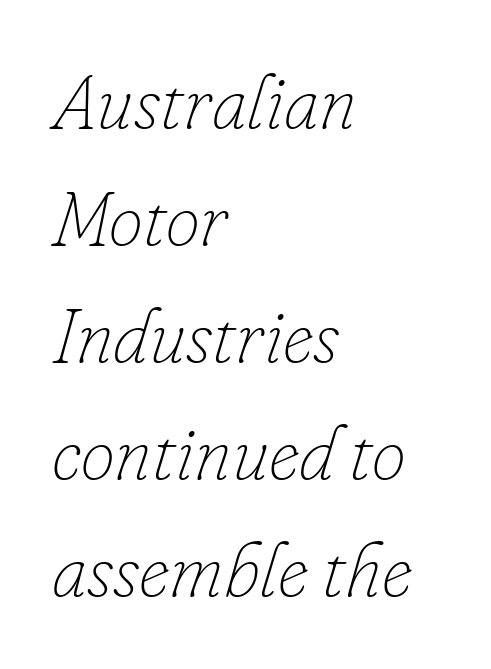
{"italic": "yes", "lean": "right", "slant_degrees": 16, "bold": "no", "weight": "thin", "width": "normal", "stroke_contrast": "low", "x_height": "small", "monospaced": "no", "underline": "no", "align": "left", "line_spacing": "normal", "line_spacing_ratio": 1.52, "letter_spacing": "normal", "letter_spacing_em": 0.0, "glyph_px": 77}
